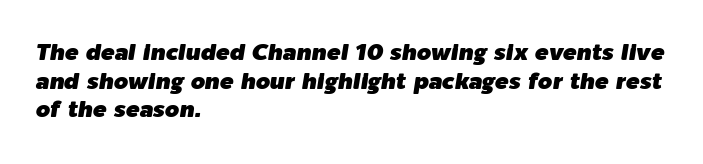
{"italic": "yes", "lean": "right", "slant_degrees": 9, "underline": "no", "align": "left", "line_spacing": "normal", "line_spacing_ratio": 1.25, "letter_spacing": "normal", "letter_spacing_em": 0.0, "glyph_px": 23}
